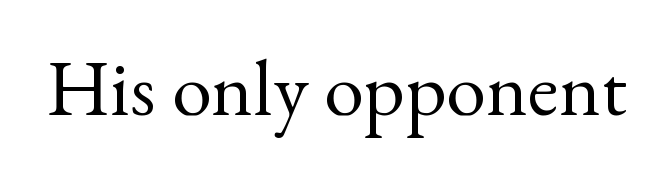
The image shows 80 px regular-weight serif type, upright; set normal letter spacing, not underlined; a small x-height.
